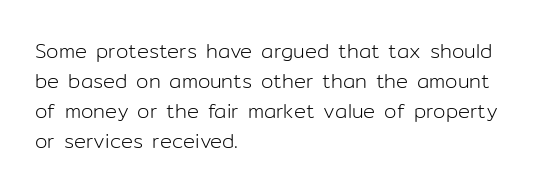
Q: Is the text bold? A: No.
Q: Is the text italic (slanted)? A: No, it is upright.
Q: Is the text underlined? A: No.
Q: How is the paragraph aligned? A: Left-aligned.
Q: Is the spacing between letters normal or unusually wide? A: Normal.
Q: Is the spacing between lines tight, normal or loose? A: Normal.
